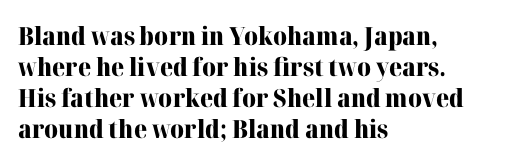
The image shows 25 px bold type, upright; set left-aligned, line spacing 1.24x, normal letter spacing, not underlined.
